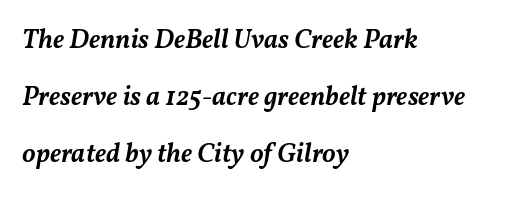
The image shows 27 px text type, italic (leaning right); set left-aligned, loose line spacing (2.12x), normal letter spacing, not underlined.
